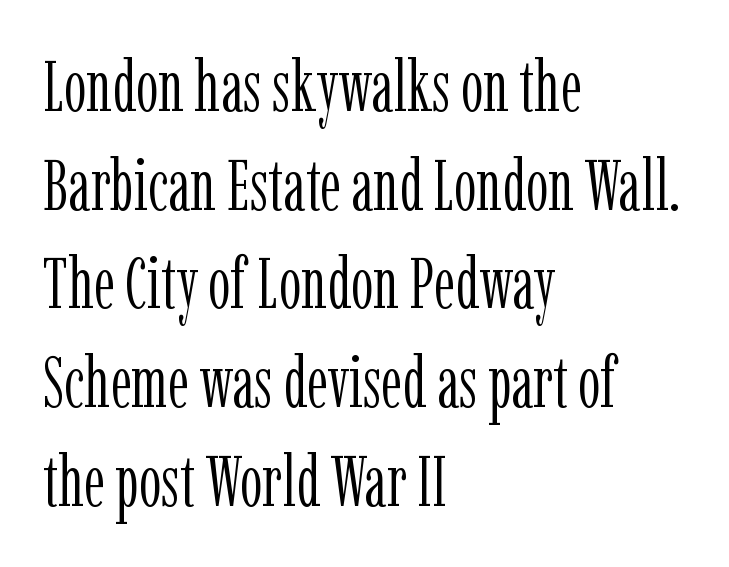
The image shows 71 px light, condensed serif type, upright; set left-aligned, normal line spacing (1.39x), normal letter spacing, not underlined; low stroke contrast and a medium x-height.
